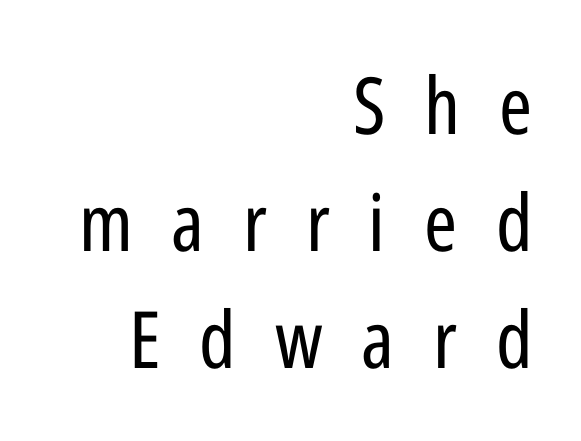
The image shows 79 px regular-weight, condensed sans-serif type, upright; set right-aligned, normal line spacing (1.48x), unusually wide letter spacing (+0.49 em), not underlined; low stroke contrast and a medium x-height.
